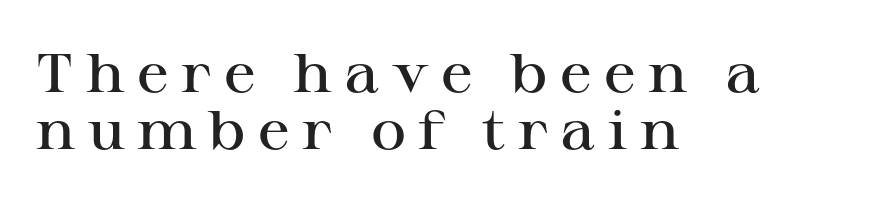
Q: Is the text bold? A: Semi-bold.
Q: Is the text italic (slanted)? A: No, it is upright.
Q: Is the typeface a serif or a sans-serif typeface? A: Serif.
Q: Is the text underlined? A: No.
Q: How is the paragraph aligned? A: Left-aligned.
Q: Is the spacing between letters normal or unusually wide? A: Unusually wide.
Q: Is the spacing between lines tight, normal or loose? A: Tight.
Q: Width (condensed, normal, or wide)? A: Wide.
Q: Stroke contrast? A: High.
Q: x-height? A: Medium.
Q: Monospaced? A: No.
